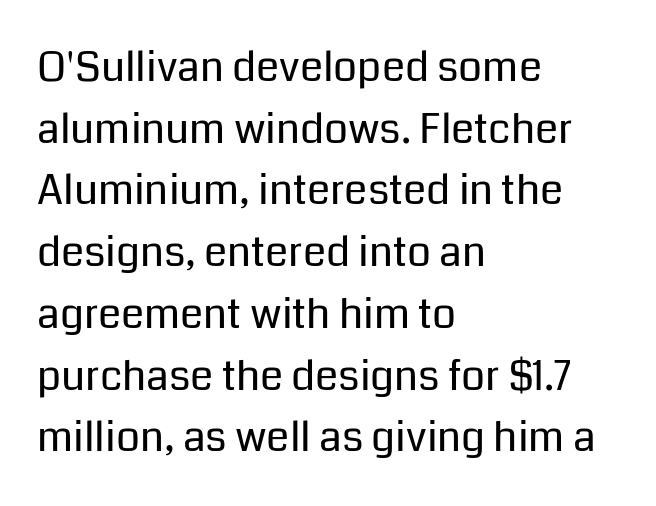
The image shows 42 px regular-weight sans-serif type, upright; set left-aligned, normal line spacing (1.47x), normal letter spacing, not underlined; low stroke contrast and a medium x-height.
